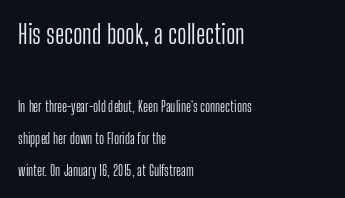
{"italic": "no", "bold": "no", "underline": "no", "align": "left", "line_spacing": "loose", "line_spacing_ratio": 2.29, "letter_spacing": "normal", "letter_spacing_em": 0.0, "larger_block": "first", "size_ratio": 1.86, "glyph_px": 26}
